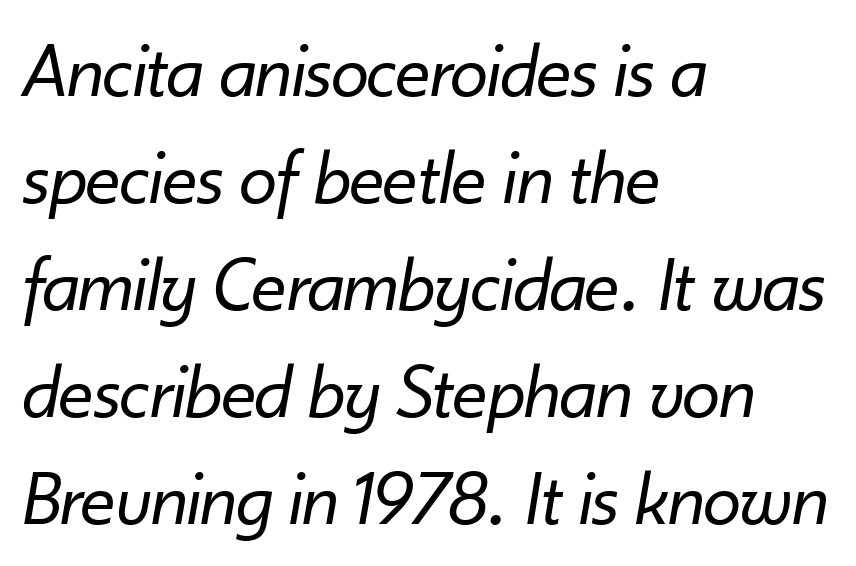
Nothing heavy about these letters — not bold at all. This sample keeps an unexceptional amount of space between lines. This sample has the flowing, uneven cadence of proportional lettering. Quick note: underline off. Does the lettering tilt? It does — this is italic. The setting favours the left margin, as ordinary paragraphs usually do.
